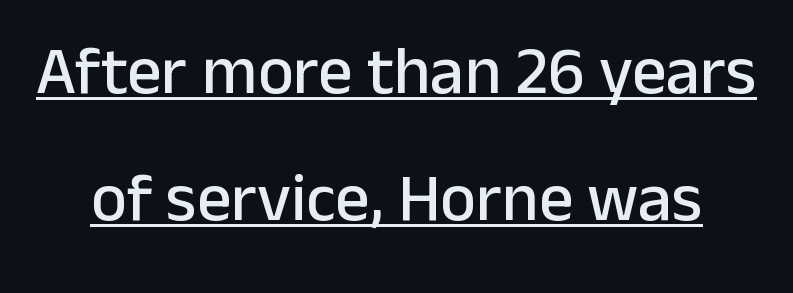
Q: Is the text italic (slanted)? A: No, it is upright.
Q: Is the typeface a serif or a sans-serif typeface? A: Sans-serif.
Q: Is the text underlined? A: Yes.
Q: Is the spacing between letters normal or unusually wide? A: Normal.
Q: Width (condensed, normal, or wide)? A: Normal.
Q: Stroke contrast? A: Low.
Q: x-height? A: Medium.
Q: Monospaced? A: No.
